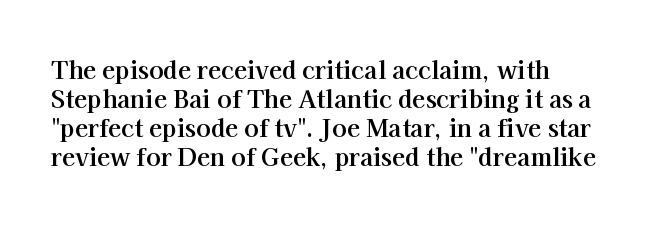
{"italic": "no", "bold": "yes", "underline": "no", "align": "left", "line_spacing_ratio": 1.21, "letter_spacing": "normal", "letter_spacing_em": 0.0, "glyph_px": 24}
